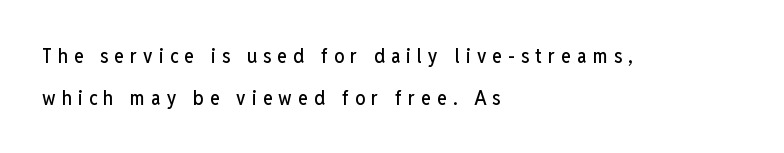
{"italic": "no", "underline": "no", "align": "left", "line_spacing": "loose", "line_spacing_ratio": 2.09, "letter_spacing": "wide", "letter_spacing_em": 0.31, "glyph_px": 20}
